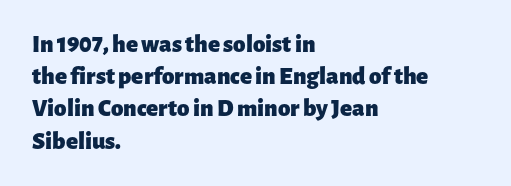
The lines sit at an ordinary, default distance from one another. Italic? Not at all — the glyphs are vertical. This rendering leaves character spacing at its baseline value. A student would call this left alignment; a typographer would say flush left, rag right.
